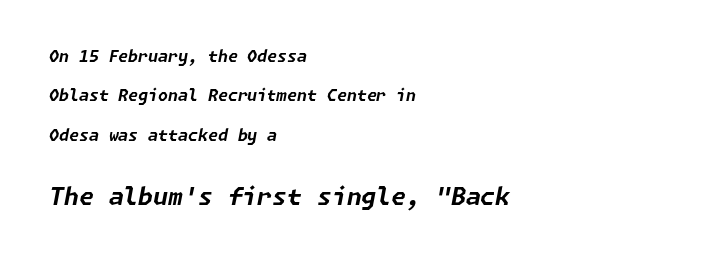
{"italic": "yes", "lean": "right", "slant_degrees": 11, "bold": "yes", "underline": "no", "align": "left", "line_spacing": "loose", "line_spacing_ratio": 2.46, "letter_spacing": "normal", "letter_spacing_em": 0.0, "larger_block": "second", "size_ratio": 1.5, "glyph_px": 24}
